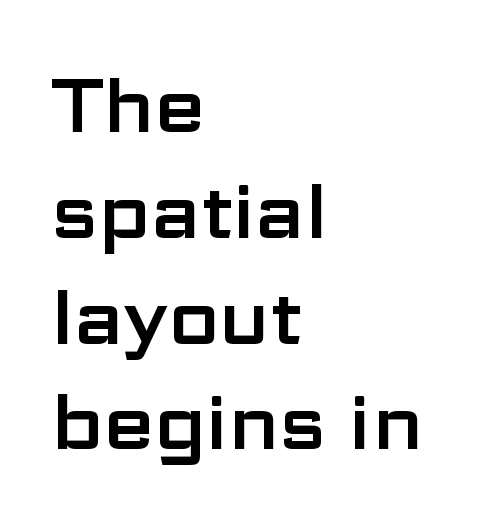
The vertical gap from one line to the next is medium. Rendered with straight, roman letterforms. This rendering employs a face without finishing strokes, i.e., a sans-serif. Character widths vary here, with narrow letters taking less room than wide ones.
